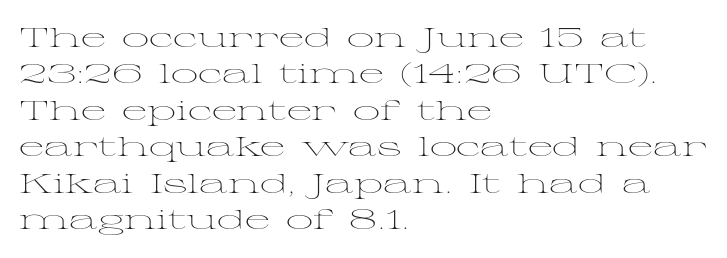
Q: Is the text bold? A: No.
Q: Is the text italic (slanted)? A: No, it is upright.
Q: Is the text underlined? A: No.
Q: How is the paragraph aligned? A: Left-aligned.
Q: Is the spacing between letters normal or unusually wide? A: Normal.
Q: Is the spacing between lines tight, normal or loose? A: Normal.
